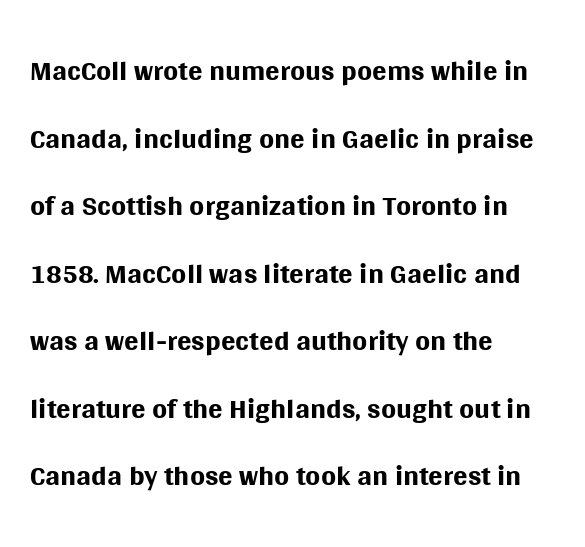
The image shows 43 px regular-weight sans-serif type, upright; set left-aligned, normal line spacing (1.57x), normal letter spacing, not underlined; medium stroke contrast and a large x-height.
